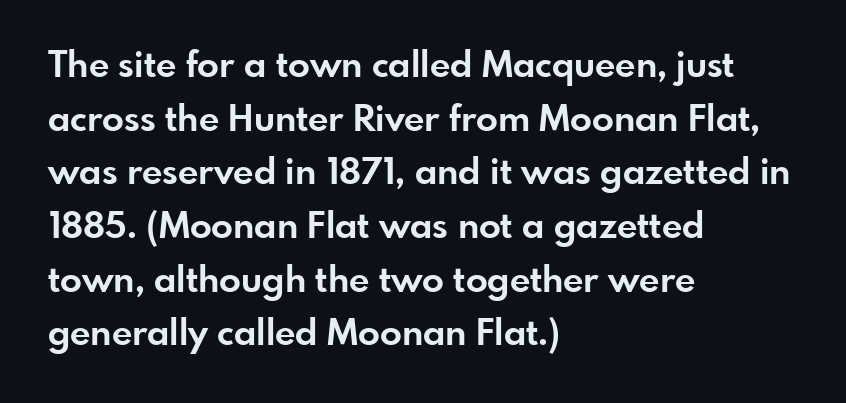
The image shows 36 px bold sans-serif type, upright; set left-aligned, normal line spacing (1.49x), normal letter spacing, not underlined; low stroke contrast and a small x-height.
